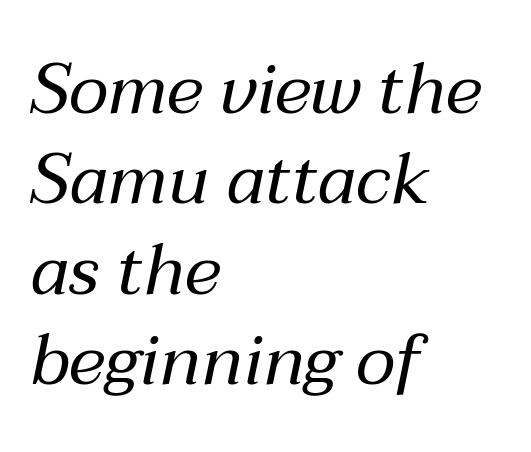
{"italic": "yes", "lean": "right", "slant_degrees": 12, "bold": "no", "weight": "regular", "width": "normal", "stroke_contrast": "medium", "x_height": "medium", "monospaced": "no", "underline": "no", "align": "left", "line_spacing": "normal", "line_spacing_ratio": 1.29, "letter_spacing": "normal", "letter_spacing_em": 0.0, "glyph_px": 70}
